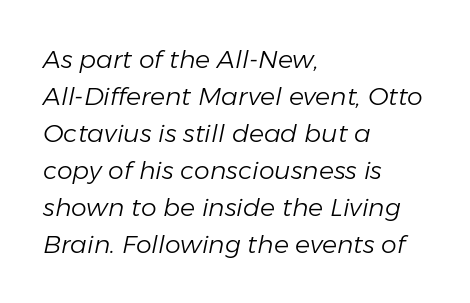
The image shows 25 px text type, italic (leaning right); set left-aligned, normal line spacing (1.48x), normal letter spacing, not underlined.
